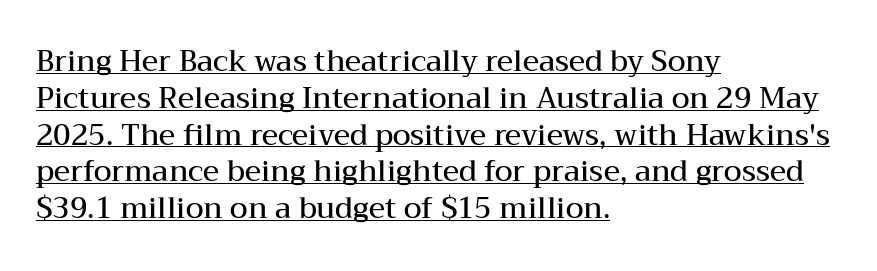
{"serif": "yes", "italic": "no", "bold": "semi", "weight": "semibold", "width": "wide", "stroke_contrast": "medium", "x_height": "medium", "monospaced": "no", "underline": "yes", "align": "left", "line_spacing": "normal", "line_spacing_ratio": 1.27, "letter_spacing": "normal", "letter_spacing_em": 0.0, "glyph_px": 29}
